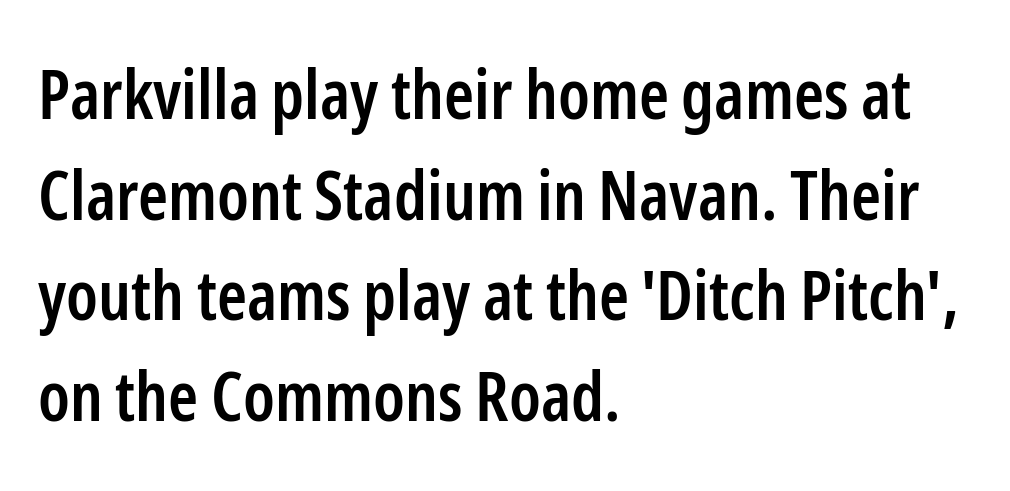
Only glyphs here, with clear space below each row. The glyphs have the mass of a demibold cut, below bold. In terms of posture, this sample is upright. The line-height multiplier appears to be the usual default.
